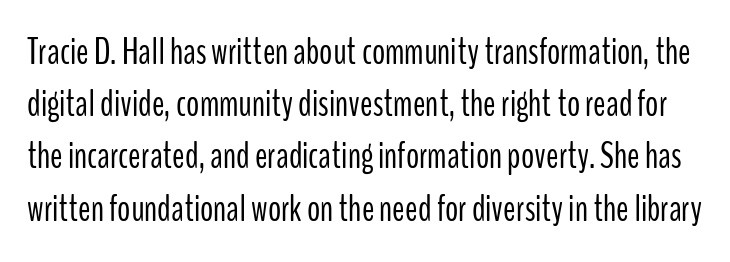
The image shows 37 px light, condensed sans-serif type, upright; set normal line spacing (1.41x), normal letter spacing, not underlined; low stroke contrast and a medium x-height.
